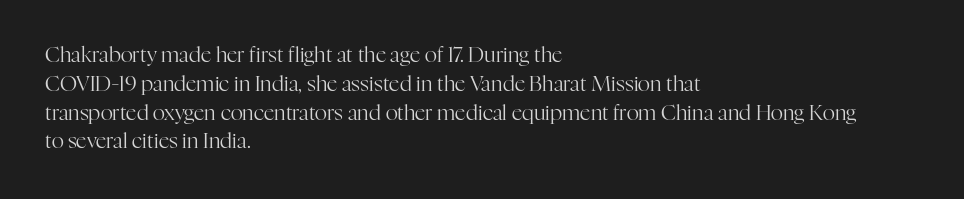
Q: Is the text bold? A: No.
Q: Is the text italic (slanted)? A: No, it is upright.
Q: Is the text underlined? A: No.
Q: How is the paragraph aligned? A: Left-aligned.
Q: Is the spacing between letters normal or unusually wide? A: Normal.
Q: Is the spacing between lines tight, normal or loose? A: Normal.
